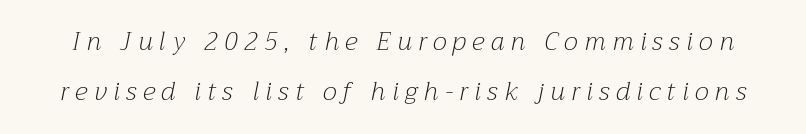
{"italic": "yes", "lean": "right", "slant_degrees": 12, "bold": "no", "underline": "no", "line_spacing": "loose", "line_spacing_ratio": 1.99, "letter_spacing": "wide", "letter_spacing_em": 0.26, "glyph_px": 25}
